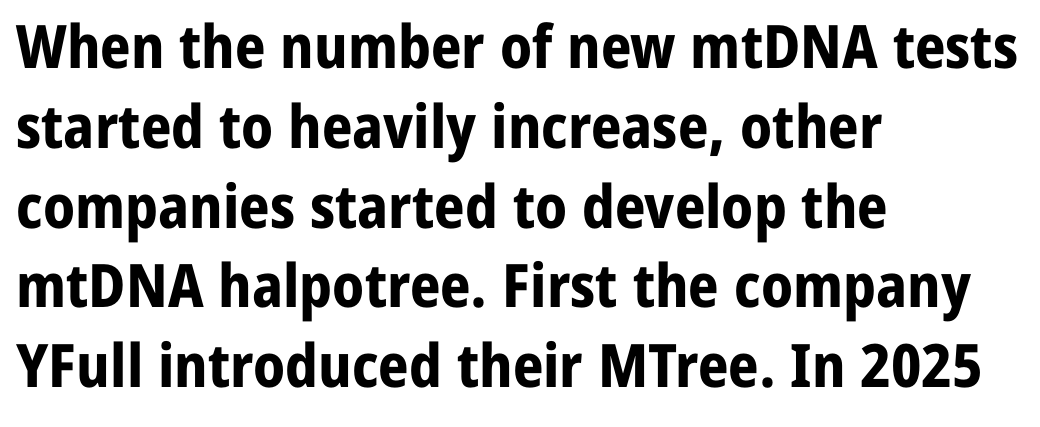
Q: Is the text bold? A: Yes.
Q: Is the text italic (slanted)? A: No, it is upright.
Q: Is the typeface a serif or a sans-serif typeface? A: Sans-serif.
Q: Is the text underlined? A: No.
Q: How is the paragraph aligned? A: Left-aligned.
Q: Is the spacing between letters normal or unusually wide? A: Normal.
Q: Is the spacing between lines tight, normal or loose? A: Normal.
Q: Width (condensed, normal, or wide)? A: Normal.
Q: Stroke contrast? A: Low.
Q: x-height? A: Medium.
Q: Monospaced? A: No.
